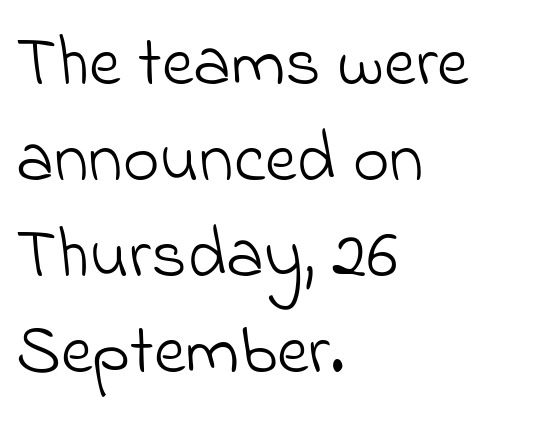
{"serif": "no", "bold": "no", "weight": "light", "width": "normal", "stroke_contrast": "low", "x_height": "small", "monospaced": "no", "underline": "no", "align": "left", "line_spacing": "normal", "line_spacing_ratio": 1.37, "letter_spacing": "normal", "letter_spacing_em": 0.0, "glyph_px": 70}
